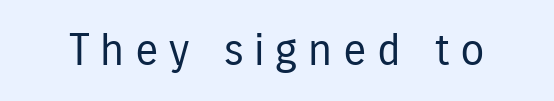
Q: Is the text bold? A: No.
Q: Is the text italic (slanted)? A: No, it is upright.
Q: Is the typeface a serif or a sans-serif typeface? A: Sans-serif.
Q: Is the text underlined? A: No.
Q: Is the spacing between letters normal or unusually wide? A: Unusually wide.
Q: Width (condensed, normal, or wide)? A: Condensed.
Q: Stroke contrast? A: Low.
Q: x-height? A: Medium.
Q: Monospaced? A: No.
